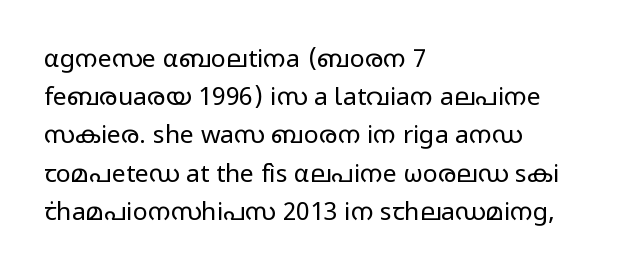
The image shows 25 px text type, upright; set left-aligned, normal line spacing (1.53x), normal letter spacing, not underlined.
